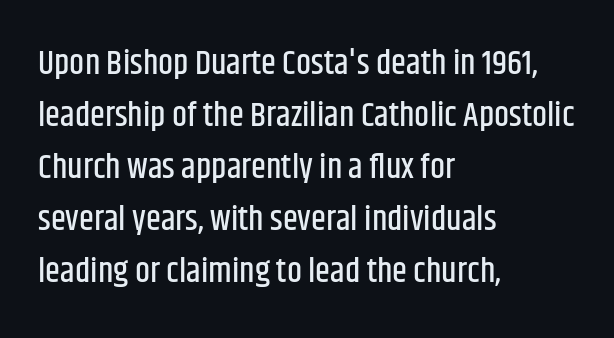
Think of a printed novel: that variable character pitch is what you see here. These lines are composed in type without serifs. Each line starts at the same left margin while the right side varies. Any mark beneath the type? The region is blank. This block has exactly the height ordinary leading produces. This is roman type, the default non-slanted kind.
